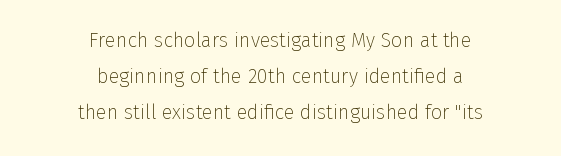
These lines were composed using upright roman letters. Nothing unusual about the tracking: characters are spaced as the font intends. A light-to-regular cut is what we see here. The strip under each line holds only bare page.
